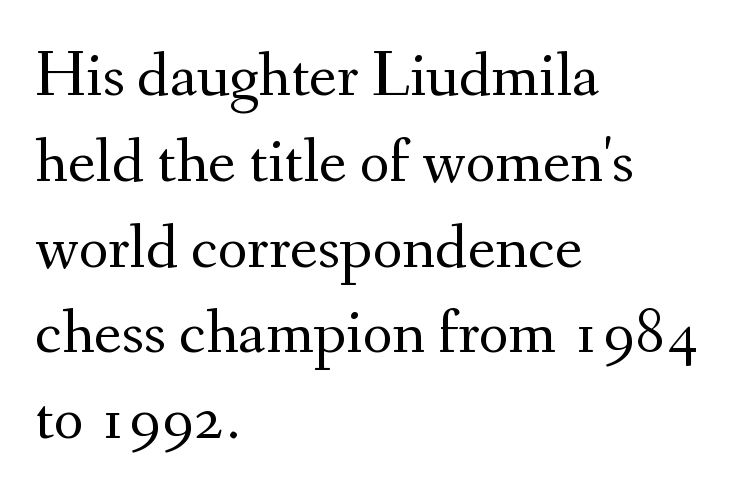
{"serif": "yes", "italic": "no", "bold": "no", "weight": "regular", "width": "normal", "stroke_contrast": "medium", "x_height": "small", "monospaced": "no", "underline": "no", "align": "left", "line_spacing": "normal", "line_spacing_ratio": 1.32, "letter_spacing": "normal", "letter_spacing_em": 0.0, "glyph_px": 65}
